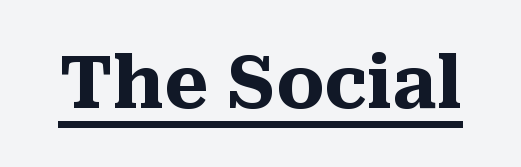
Q: Is the text bold? A: Yes.
Q: Is the text italic (slanted)? A: No, it is upright.
Q: Is the typeface a serif or a sans-serif typeface? A: Serif.
Q: Is the text underlined? A: Yes.
Q: Is the spacing between letters normal or unusually wide? A: Normal.
Q: Width (condensed, normal, or wide)? A: Normal.
Q: Stroke contrast? A: Medium.
Q: x-height? A: Medium.
Q: Monospaced? A: No.
